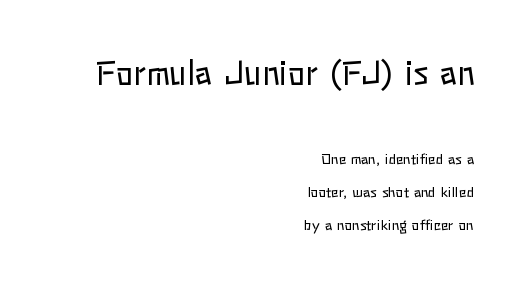
The letters in the upper block stand taller than those in the block below. The weight would be labelled regular, book, light, or lighter still. Short note: letters normally spaced. Beneath every word, the page is bare. If you drew a line through each stem, it would be perfectly vertical.
